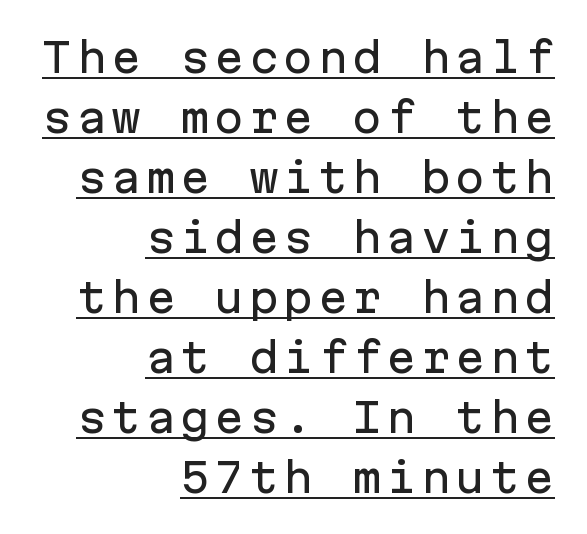
{"serif": "no", "italic": "no", "width": "normal", "stroke_contrast": "low", "x_height": "medium", "monospaced": "yes", "underline": "yes", "align": "right", "line_spacing": "normal", "line_spacing_ratio": 1.5, "glyph_px": 40}
